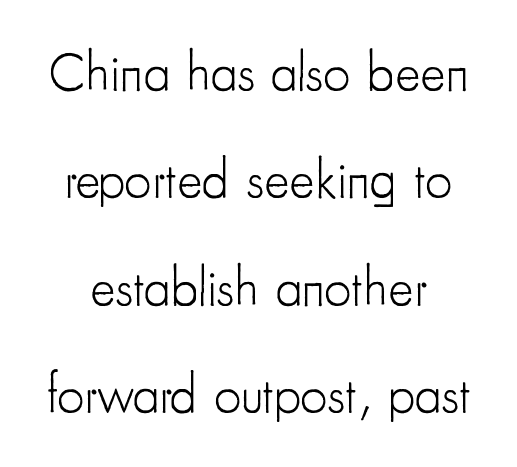
The type is set solid horizontally, with unmodified tracking. Heaviness? Minimal to ordinary, like unemphasized prose. This rendering features lettering with no underline. Notice the wide empty band between every row — that's loose leading. Spacing verdict: proportional, widths tailored to each character. Serif or sans? Sans — the stroke terminals are bare.
